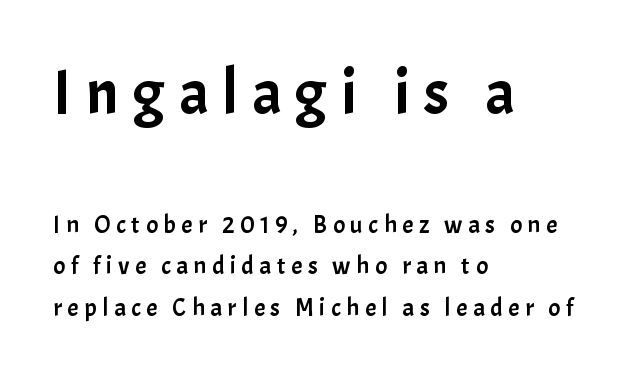
The tracking reads as deliberately expanded to a designer's eye. Horizontal bands of white between lines are of average thickness. Typesetter's note — upper block bumped up in size, lower block left smaller. The text was rendered using a sans face with plain stroke endings. Short and long lines alike share a common starting point at left.
